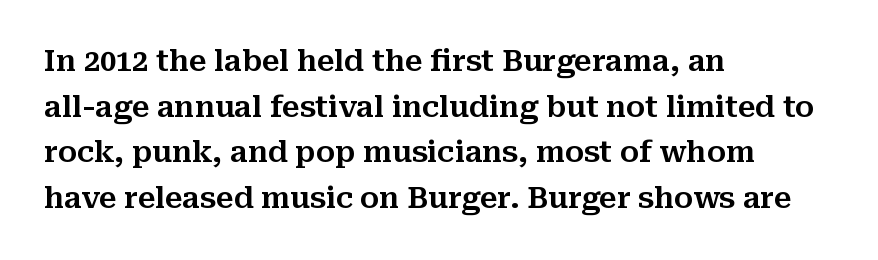
The image shows 29 px serif type, upright; set left-aligned, normal line spacing (1.57x), normal letter spacing, not underlined; medium stroke contrast and a medium x-height.
